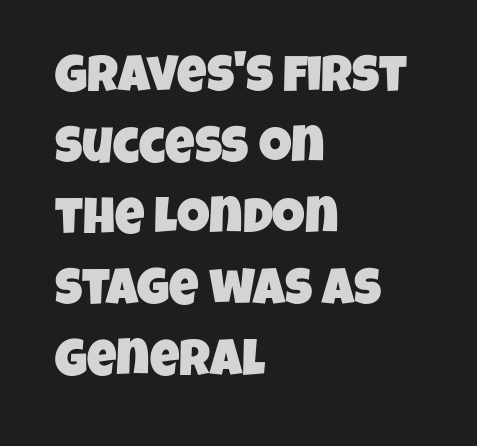
The image shows 51 px condensed sans-serif type; set left-aligned, normal line spacing (1.39x), normal letter spacing, not underlined; low stroke contrast and a large x-height.
